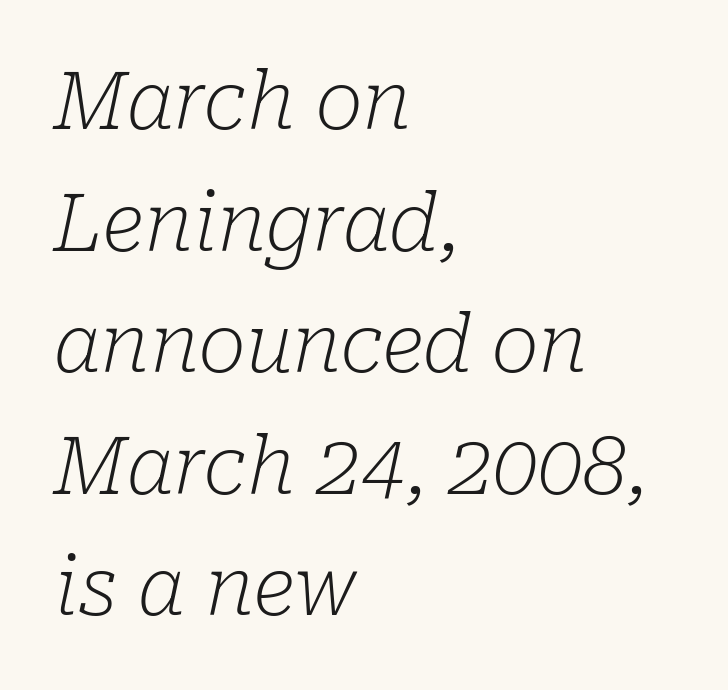
{"serif": "yes", "italic": "yes", "lean": "right", "slant_degrees": 10, "bold": "no", "weight": "light", "width": "normal", "stroke_contrast": "low", "x_height": "medium", "monospaced": "no", "underline": "no", "align": "left", "line_spacing": "normal", "line_spacing_ratio": 1.52, "letter_spacing": "normal", "letter_spacing_em": 0.0, "glyph_px": 80}
